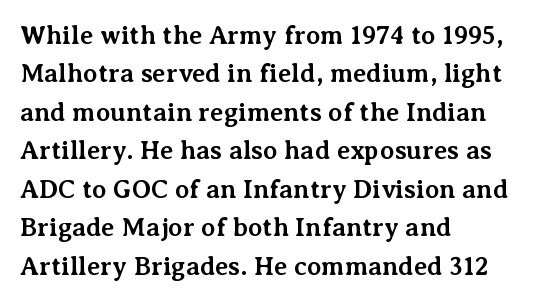
{"italic": "no", "bold": "yes", "underline": "no", "align": "left", "line_spacing": "normal", "line_spacing_ratio": 1.48, "letter_spacing": "normal", "letter_spacing_em": 0.0, "glyph_px": 26}
